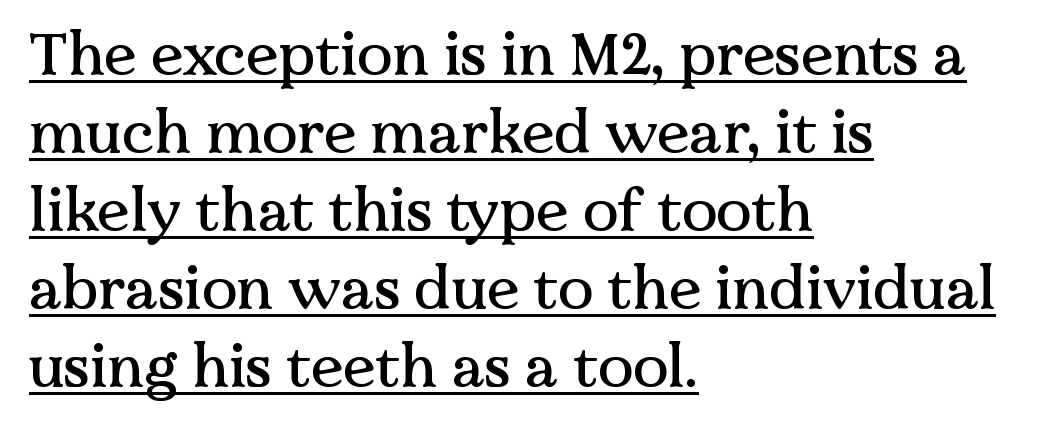
The image shows 59 px serif type, upright; set left-aligned, normal line spacing (1.32x), normal letter spacing, underlined; medium stroke contrast and a medium x-height.
